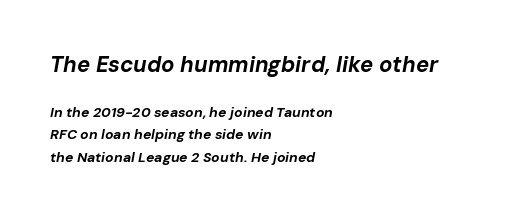
Is the letter spacing exaggerated? No — it looks like the ordinary default. Left-aligned paragraph, ragged on the right. Chunky letters — that's bold for sure. The rendering applies a slant to the glyphs.
